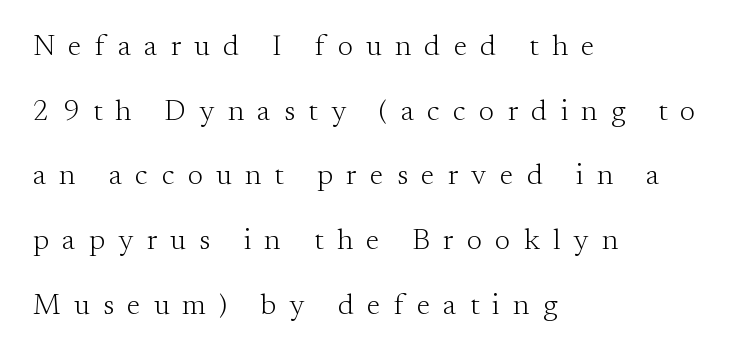
Q: Is the text bold? A: No.
Q: Is the text italic (slanted)? A: No, it is upright.
Q: Is the typeface a serif or a sans-serif typeface? A: Serif.
Q: Is the text underlined? A: No.
Q: How is the paragraph aligned? A: Left-aligned.
Q: Is the spacing between letters normal or unusually wide? A: Unusually wide.
Q: Is the spacing between lines tight, normal or loose? A: Loose.
Q: Width (condensed, normal, or wide)? A: Normal.
Q: Stroke contrast? A: Medium.
Q: x-height? A: Small.
Q: Monospaced? A: No.
